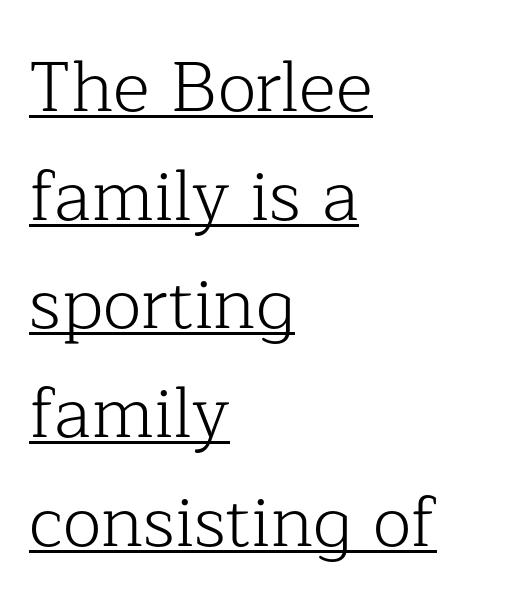
Think standard paragraph weight, or any step lighter than that. Regular leading. The font's upright variant was chosen for this text. In terms of letterform style, serifs are clearly present.
